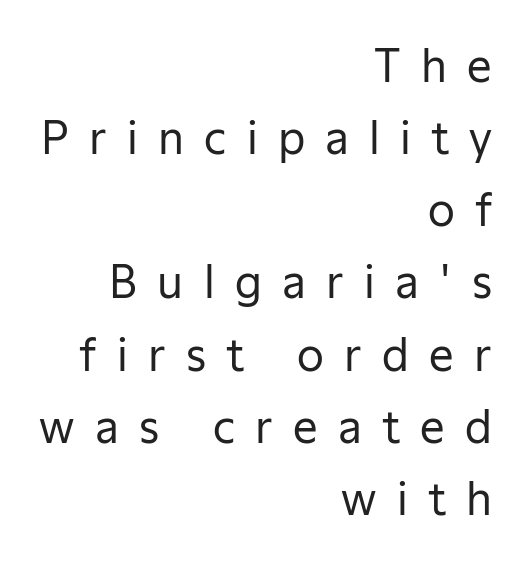
{"serif": "no", "italic": "no", "bold": "no", "weight": "regular", "width": "normal", "stroke_contrast": "low", "x_height": "medium", "monospaced": "no", "underline": "no", "align": "right", "line_spacing": "normal", "line_spacing_ratio": 1.64, "letter_spacing": "wide", "letter_spacing_em": 0.46, "glyph_px": 44}
